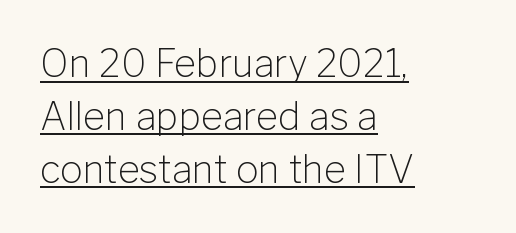
The image shows 38 px light sans-serif type, upright; set left-aligned, normal line spacing (1.39x), normal letter spacing, underlined; low stroke contrast and a medium x-height.
